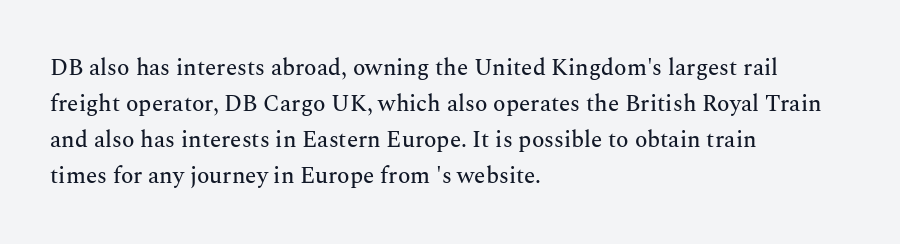
The passage shown has conventional tracking throughout. The axis of the letterforms is exactly vertical. In CSS terms this would be text-align: left. The area under the type is left untouched.
